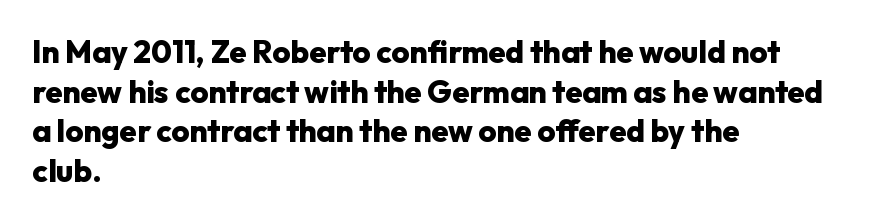
The image shows 31 px heavy sans-serif type, upright; set left-aligned, normal line spacing (1.28x), normal letter spacing, not underlined; low stroke contrast and a medium x-height.
